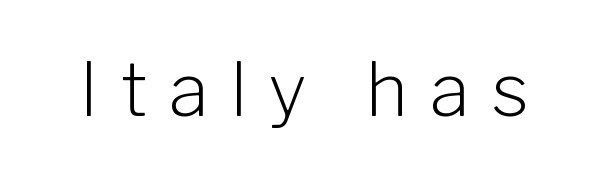
The image shows 73 px light sans-serif type, upright; set unusually wide letter spacing (+0.3 em), not underlined; low stroke contrast and a medium x-height.
